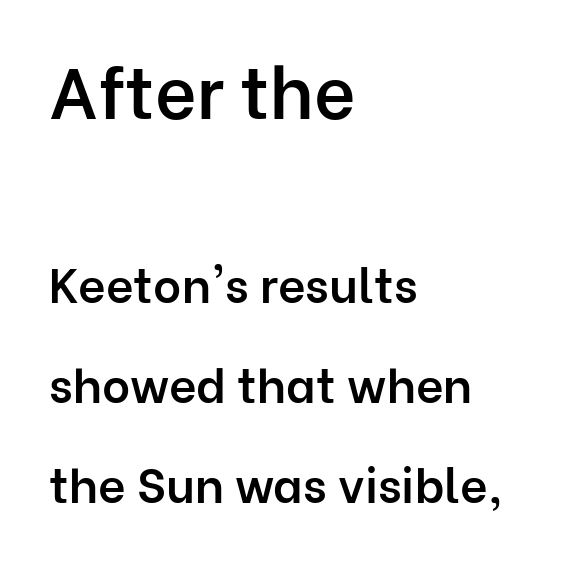
The space beneath each line is pristine and unruled. The rendering shrinks the type as you move from the upper chunk to the lower. Set as a demibold, roughly 600 on the weight scale. Compared with typical body copy, the letter spacing here is the same. Varying glyph widths throughout — classic text-font behaviour. The paragraph has a hard left edge and a soft right edge.
